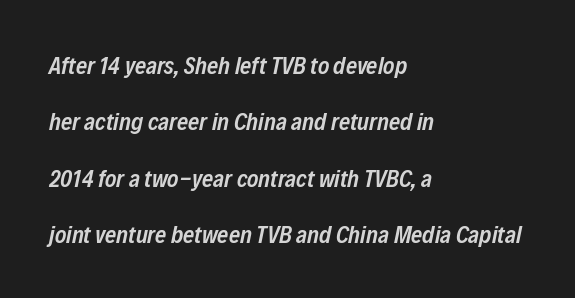
{"italic": "yes", "lean": "right", "slant_degrees": 12, "bold": "semi", "underline": "no", "align": "left", "line_spacing": "loose", "line_spacing_ratio": 2.35, "letter_spacing": "normal", "letter_spacing_em": 0.0, "glyph_px": 24}
